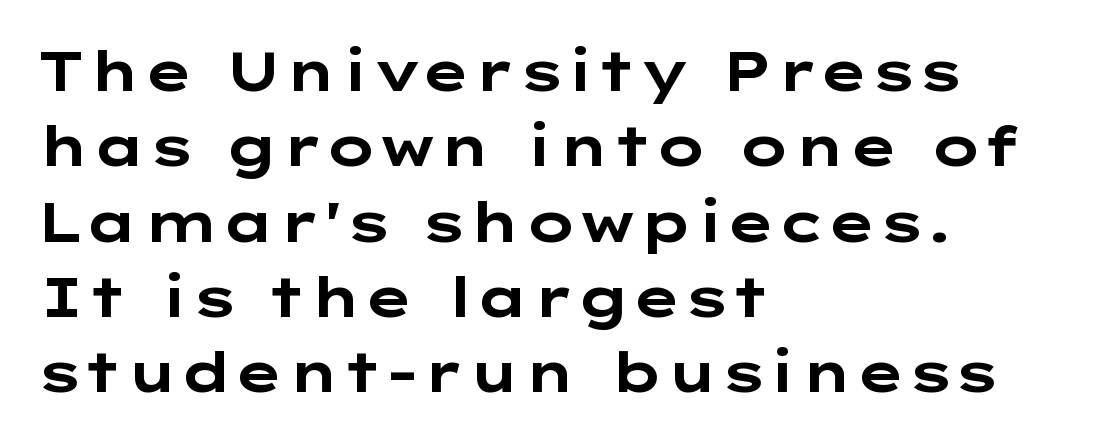
Posture: straight, roman, zero tilt. Every row of glyphs begins at an identical x-position on the left. Its strokes are broad and dark, the hallmark of bold type. Glyph-to-glyph distance matches everyday printed text. A bare baseline throughout the passage. Notice how descenders clear the ascenders below comfortably — that's standard leading.
